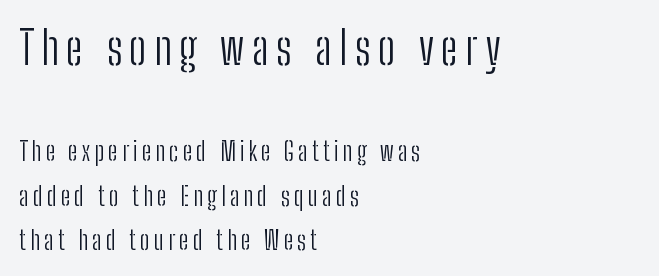
{"serif": "no", "italic": "no", "bold": "no", "weight": "light", "width": "condensed", "stroke_contrast": "low", "x_height": "medium", "monospaced": "no", "underline": "no", "align": "left", "line_spacing_ratio": 1.72, "larger_block": "first", "size_ratio": 1.77, "glyph_px": 46}
